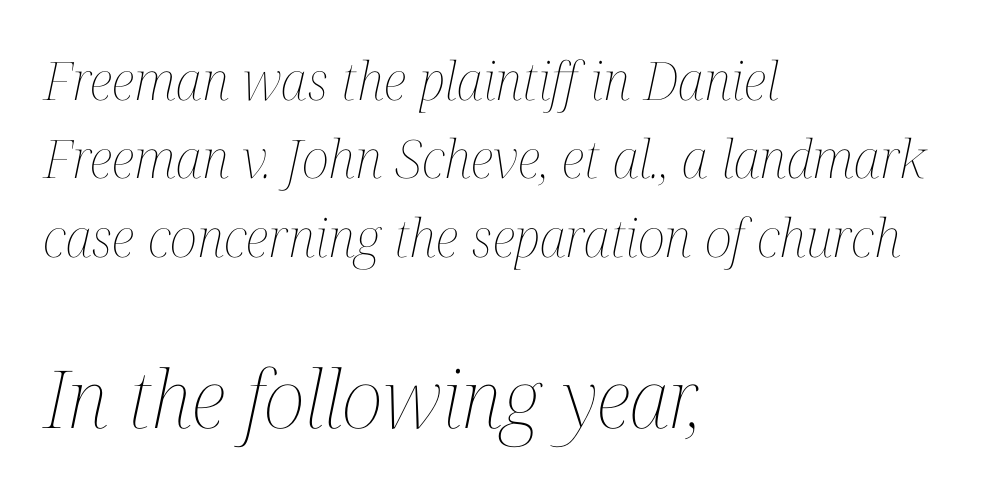
Q: Is the text bold? A: No.
Q: Is the text italic (slanted)? A: Yes, it leans right by about 12 degrees.
Q: Is the text underlined? A: No.
Q: How is the paragraph aligned? A: Left-aligned.
Q: Is the spacing between letters normal or unusually wide? A: Normal.
Q: Is the spacing between lines tight, normal or loose? A: Normal.
Q: Which block of text is set in a larger size, the first (top) or the second (bottom)? A: The second (bottom) one.
Q: Width (condensed, normal, or wide)? A: Condensed.
Q: Stroke contrast? A: Medium.
Q: x-height? A: Medium.
Q: Monospaced? A: No.
